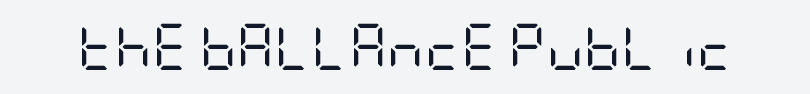
If you drew a line through each stem, it would be perfectly vertical. Font category for this specimen: sans-serif. Letters rest on an invisible, unmarked baseline. On a weight scale, this lands at 450 or below.
